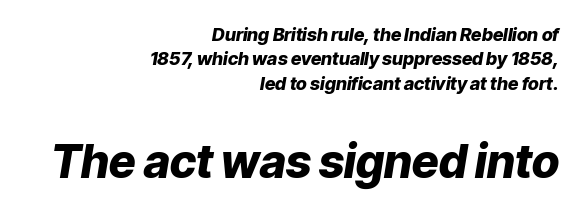
The image shows 46 px heavy type, italic (leaning right); set right-aligned, normal line spacing (1.36x), normal letter spacing, not underlined; the second (bottom) block is 2.56x larger; low stroke contrast and a medium x-height.
